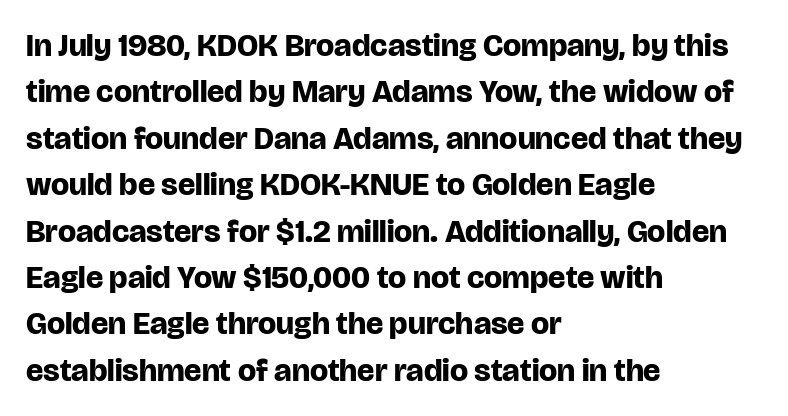
{"serif": "no", "italic": "no", "bold": "yes", "weight": "bold", "width": "normal", "stroke_contrast": "low", "x_height": "large", "monospaced": "no", "underline": "no", "align": "left", "line_spacing": "normal", "line_spacing_ratio": 1.45, "letter_spacing": "normal", "letter_spacing_em": 0.0, "glyph_px": 32}
